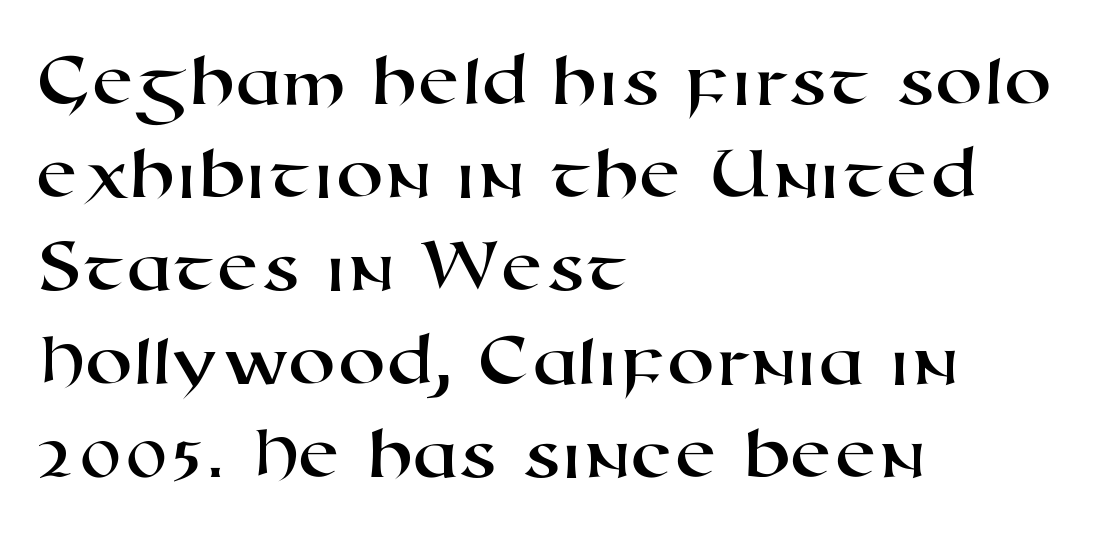
The image shows 77 px wide sans-serif type; set left-aligned, line spacing 1.21x, normal letter spacing, not underlined; high stroke contrast and a medium x-height.
